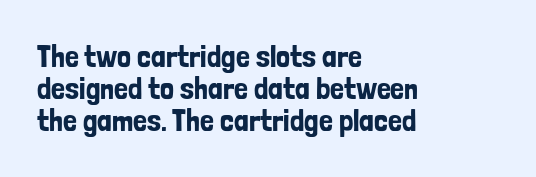
Italic? Not at all — the glyphs are vertical. Short note: letters normally spaced. The paragraph shown leans on its left margin. Whoever set this chose condensed vertical rhythm over breathing room. The words here are not underlined.
